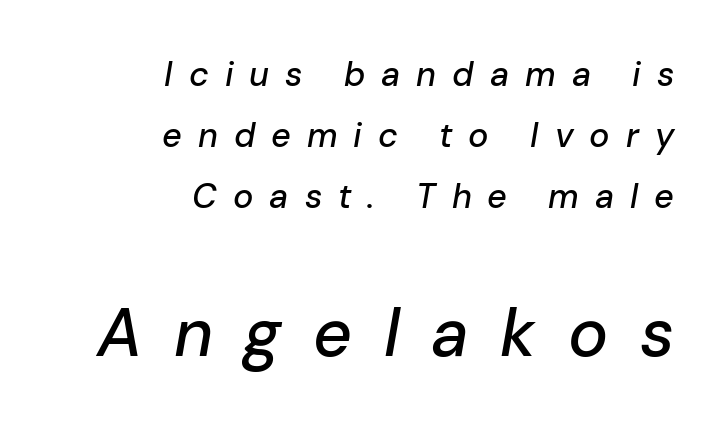
Note the varied advance widths — an 'i' is clearly narrower than an 'm'. The area under the type is left untouched. Characters are canted at an angle relative to the baseline's perpendicular. Each line ends at the same right margin while the left side varies. Whoever set this made the second block the dominant, larger element.
